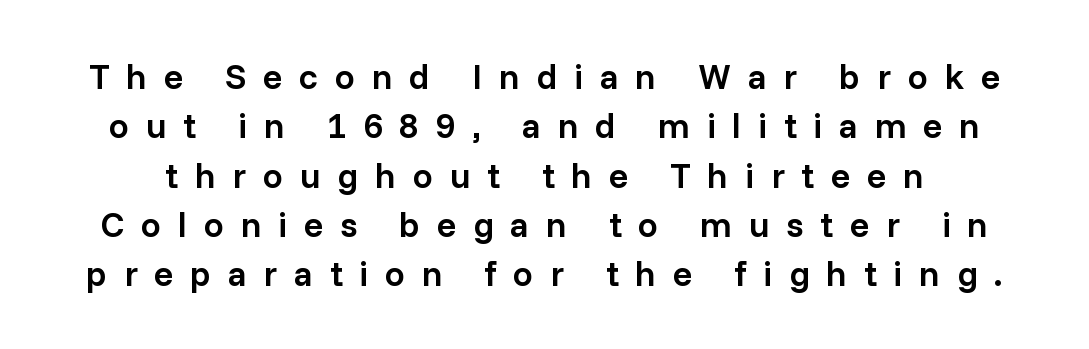
{"serif": "no", "italic": "no", "bold": "semi", "weight": "semibold", "width": "normal", "stroke_contrast": "low", "x_height": "medium", "monospaced": "no", "underline": "no", "line_spacing": "normal", "line_spacing_ratio": 1.37, "letter_spacing": "wide", "letter_spacing_em": 0.46, "glyph_px": 36}
